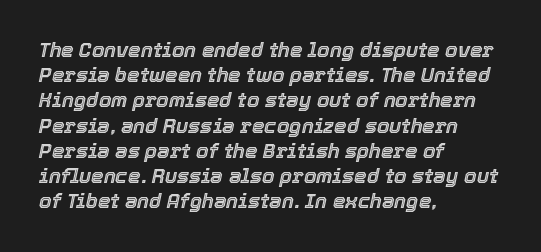
The image shows 20 px text type, italic (leaning right); set left-aligned, normal line spacing (1.26x), normal letter spacing, not underlined.
